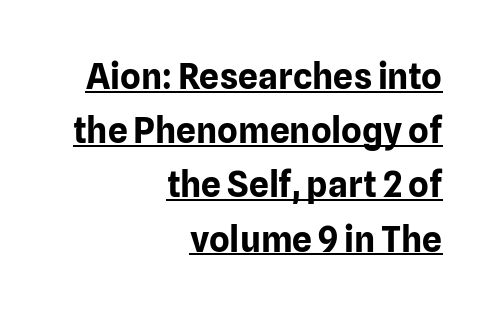
Q: Is the text bold? A: Yes.
Q: Is the text italic (slanted)? A: No, it is upright.
Q: Is the typeface a serif or a sans-serif typeface? A: Sans-serif.
Q: Is the text underlined? A: Yes.
Q: How is the paragraph aligned? A: Right-aligned.
Q: Is the spacing between letters normal or unusually wide? A: Normal.
Q: Is the spacing between lines tight, normal or loose? A: Normal.
Q: Width (condensed, normal, or wide)? A: Normal.
Q: Stroke contrast? A: Low.
Q: x-height? A: Medium.
Q: Monospaced? A: No.
